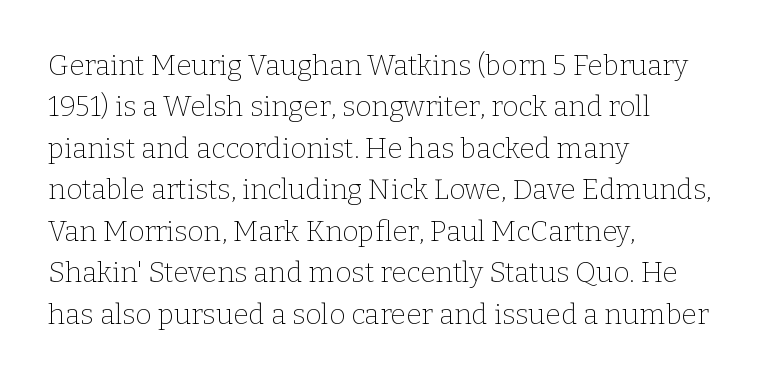
The image shows 28 px thin serif type, upright; set left-aligned, normal line spacing (1.48x), normal letter spacing, not underlined; low stroke contrast and a medium x-height.
